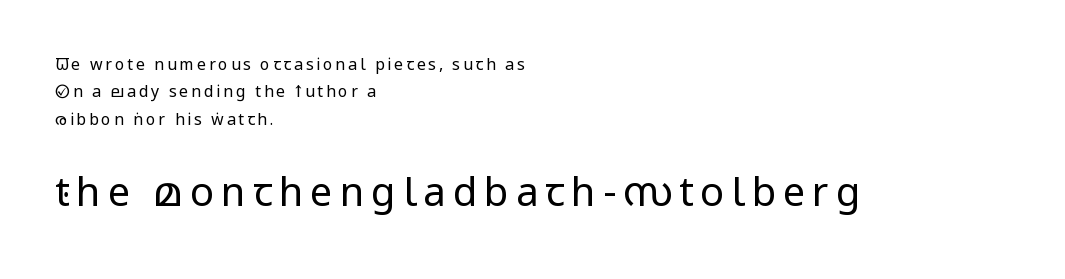
{"serif": "no", "italic": "no", "bold": "no", "weight": "regular", "width": "condensed", "stroke_contrast": "low", "x_height": "large", "monospaced": "no", "underline": "no", "align": "left", "line_spacing_ratio": 1.71, "larger_block": "second", "size_ratio": 2.5, "glyph_px": 40}
